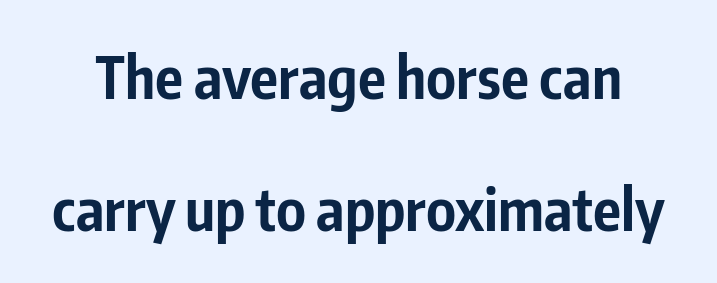
Designer's note — italics off, roman on. On the weight axis this lands at bold, roughly 700. Standard letterfit; no display-style spreading of the glyphs. These lines stand farther apart than default settings would place them.
